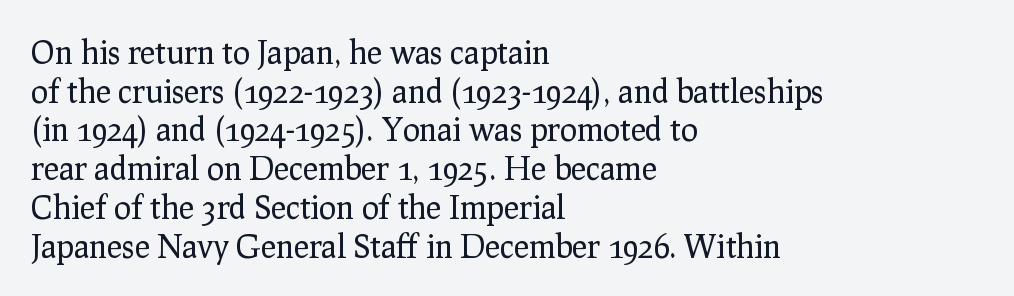
The image shows 32 px regular-weight serif type, upright; set left-aligned, line spacing 1.21x, normal letter spacing, not underlined; low stroke contrast and a medium x-height.
